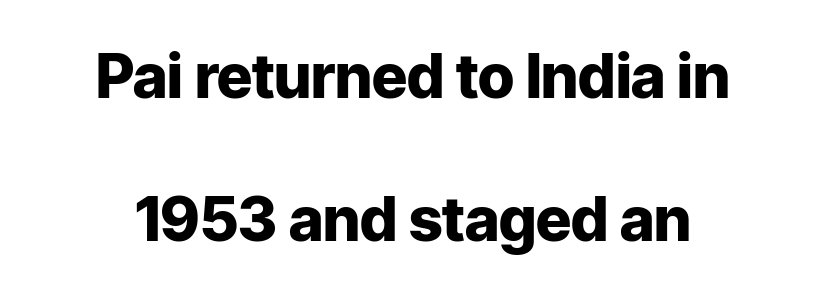
Q: Is the text bold? A: Yes.
Q: Is the text italic (slanted)? A: No, it is upright.
Q: Is the typeface a serif or a sans-serif typeface? A: Sans-serif.
Q: Is the text underlined? A: No.
Q: How is the paragraph aligned? A: Centered.
Q: Is the spacing between letters normal or unusually wide? A: Normal.
Q: Is the spacing between lines tight, normal or loose? A: Loose.
Q: Width (condensed, normal, or wide)? A: Normal.
Q: Stroke contrast? A: Low.
Q: x-height? A: Medium.
Q: Monospaced? A: No.
